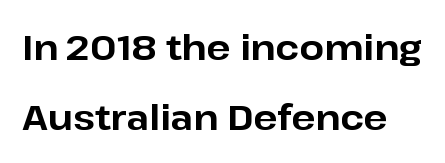
The letters sit at their default tracking, neither squeezed nor spread. This is sans-serif lettering, the kind often seen on screens and signage. Each row of text sits above clean, open space. Does the lettering tilt? It doesn't — this is upright. Whoever set this chose breathing room over compactness in the vertical rhythm.
